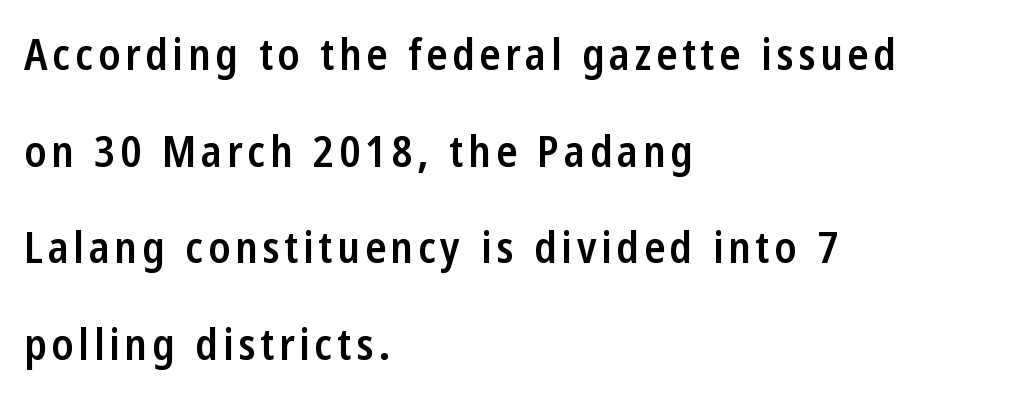
{"serif": "no", "italic": "no", "bold": "semi", "weight": "semibold", "width": "condensed", "stroke_contrast": "low", "x_height": "medium", "monospaced": "no", "underline": "no", "align": "left", "line_spacing": "loose", "line_spacing_ratio": 2.25, "glyph_px": 43}
